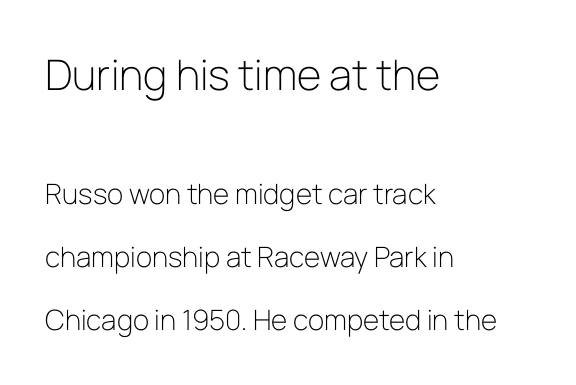
Q: Is the text bold? A: No.
Q: Is the text italic (slanted)? A: No, it is upright.
Q: Is the typeface a serif or a sans-serif typeface? A: Sans-serif.
Q: Is the text underlined? A: No.
Q: How is the paragraph aligned? A: Left-aligned.
Q: Is the spacing between letters normal or unusually wide? A: Normal.
Q: Is the spacing between lines tight, normal or loose? A: Loose.
Q: Which block of text is set in a larger size, the first (top) or the second (bottom)? A: The first (top) one.
Q: Width (condensed, normal, or wide)? A: Normal.
Q: Stroke contrast? A: Low.
Q: x-height? A: Medium.
Q: Monospaced? A: No.
